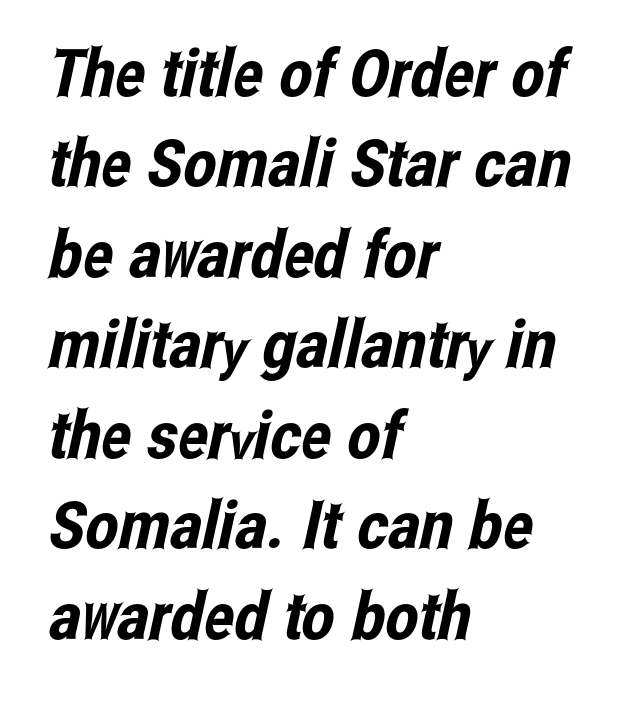
Has an underline been added? It has not. The setting favours the left margin, as ordinary paragraphs usually do. Students, note that the glyphs here touch the page at normal intervals. This sample uses a sans-serif face. Note the varied advance widths — an 'i' is clearly narrower than an 'm'. Compared with typical paragraphs, the rows here are spaced about the same.
